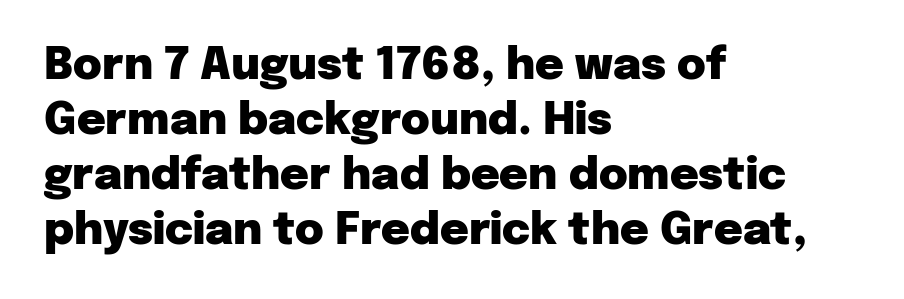
Q: Is the text bold? A: Yes.
Q: Is the text italic (slanted)? A: No, it is upright.
Q: Is the typeface a serif or a sans-serif typeface? A: Sans-serif.
Q: Is the text underlined? A: No.
Q: How is the paragraph aligned? A: Left-aligned.
Q: Is the spacing between letters normal or unusually wide? A: Normal.
Q: Is the spacing between lines tight, normal or loose? A: Normal.
Q: Width (condensed, normal, or wide)? A: Normal.
Q: Stroke contrast? A: Low.
Q: x-height? A: Medium.
Q: Monospaced? A: No.
